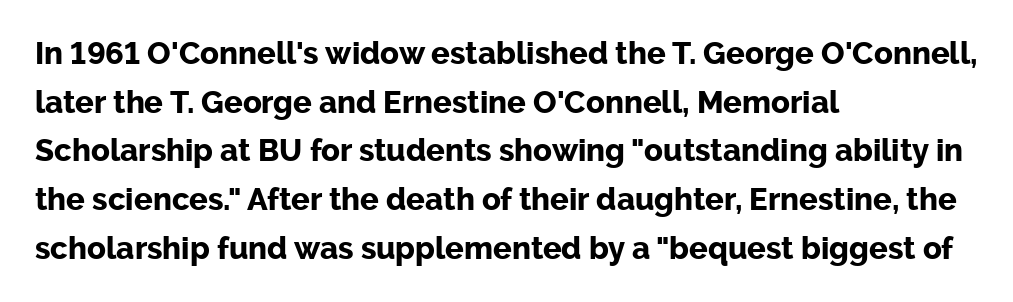
Decoration check: the copy has no underline. The face used here is proportionally spaced, like ordinary book or web type. The paragraph shown leans on its left margin. In terms of letterspacing, this is plain default setting. Leading matches the norm, producing a regular column. Unlike a traditional serif, this face leaves its strokes unadorned.
